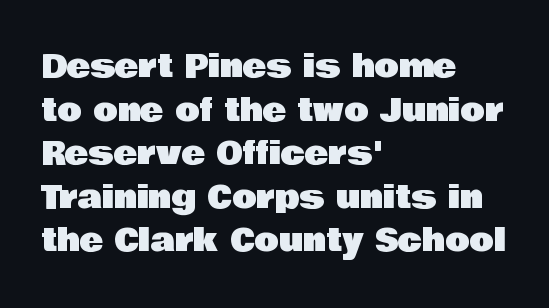
The glyphs are unaccompanied by any horizontal stroke below them. This sample has the flowing, uneven cadence of proportional lettering. The ragged edge is on the right, which tells us the setting is flush left. Ordinary non-slanted type is in use.
